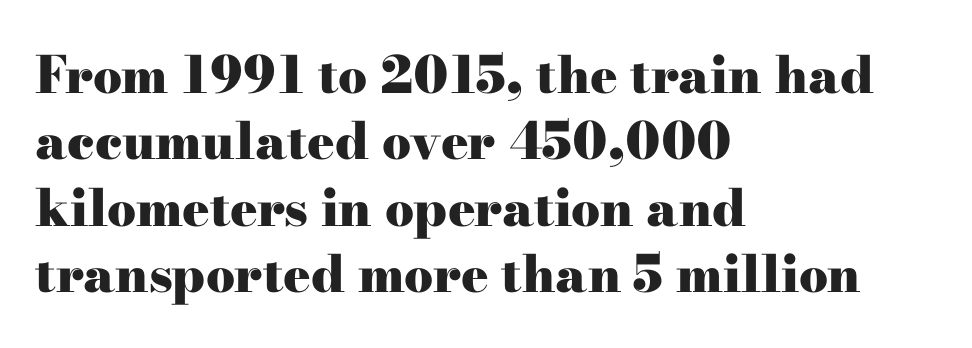
Here the designer chose a conventional face with non-uniform glyph widths. The rendering shows small feet on the letterforms — a serif design. Summary of vertical rhythm: regular, with standard interline spacing. A clean baseline with only descenders dipping below it. Honestly, the letter spacing is just normal — you wouldn't notice it.
